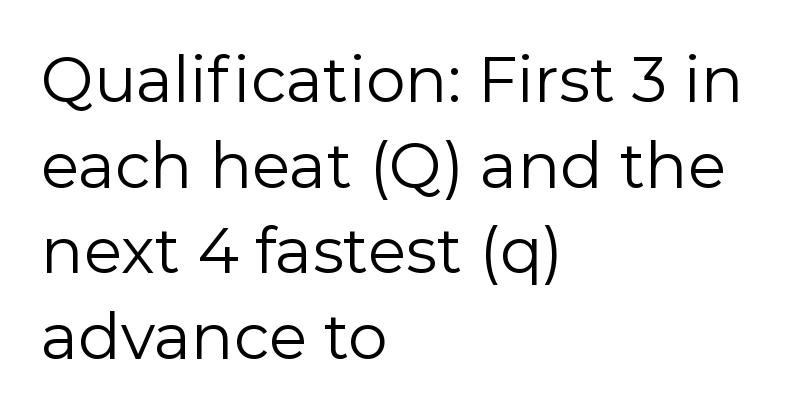
{"serif": "no", "italic": "no", "bold": "no", "weight": "regular", "width": "normal", "x_height": "medium", "monospaced": "no", "underline": "no", "align": "left", "line_spacing": "normal", "line_spacing_ratio": 1.36, "letter_spacing": "normal", "letter_spacing_em": 0.0, "glyph_px": 63}
